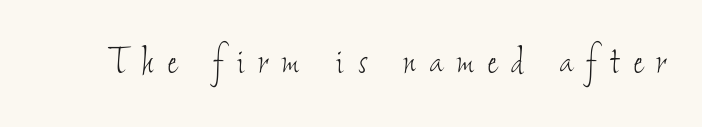
{"bold": "no", "weight": "thin", "width": "condensed", "stroke_contrast": "low", "x_height": "small", "monospaced": "no", "underline": "no", "letter_spacing": "wide", "letter_spacing_em": 0.32, "glyph_px": 45}
